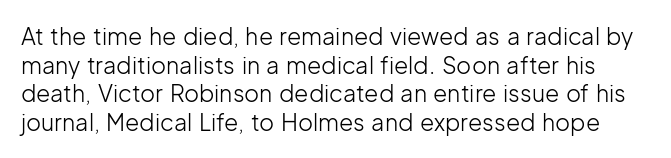
Is the stroke heavy? The answer is a plain regular-or-lighter. The font's upright variant was chosen for this text. Nobody drew a line under any word here. How are the letters spaced? Ordinarily, with no added tracking.
